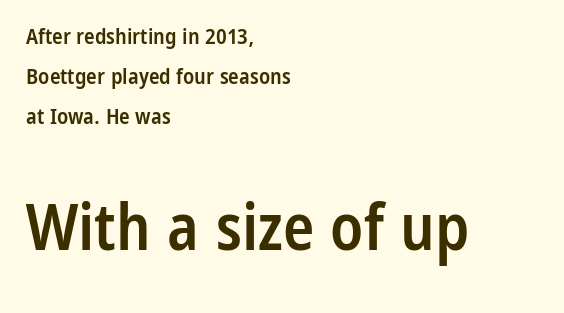
This is moderately heavy type, rendered in semibold. This is roman type, the default non-slanted kind. Glyph-to-glyph distance matches everyday printed text. Does the copy run flush right? No — it runs flush left. Descender tails drop into unmarked territory. Serif or sans? Sans — the stroke terminals are bare.
